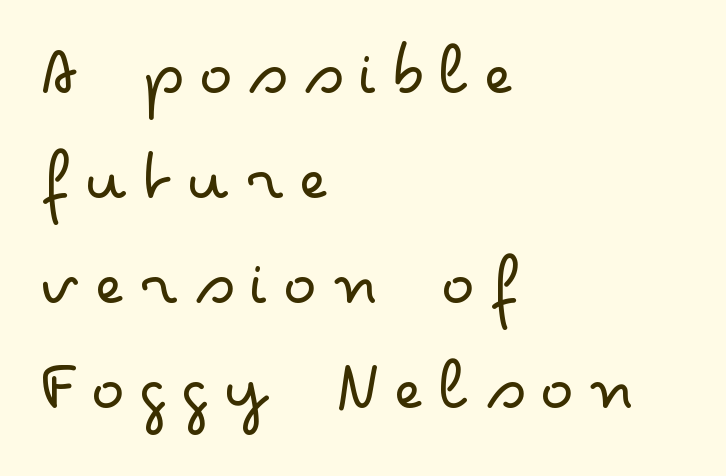
The image shows 79 px light, wide sans-serif type, upright; set left-aligned, normal line spacing (1.33x), not underlined; low stroke contrast and a small x-height.
